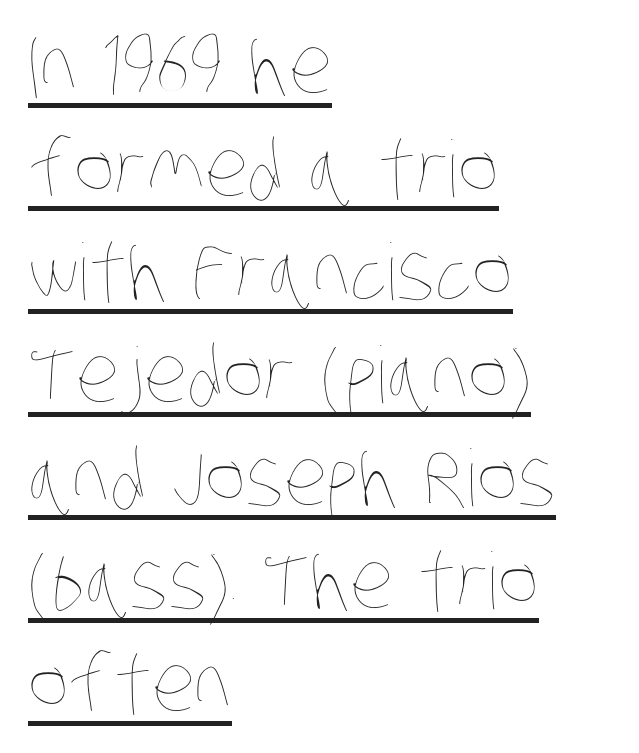
{"bold": "no", "weight": "thin", "width": "condensed", "stroke_contrast": "low", "x_height": "large", "monospaced": "no", "underline": "yes", "align": "left", "line_spacing": "normal", "line_spacing_ratio": 1.32, "letter_spacing": "normal", "letter_spacing_em": 0.0, "glyph_px": 78}
